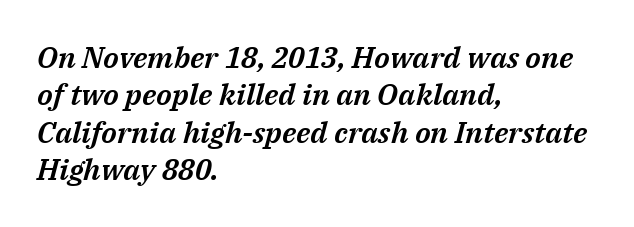
These lines are rendered in a variable-pitch font. The area under the type is left untouched. Is the block centered? No — it sits flush against the left margin. Nobody touched the tracking dial on this one. The block of text has a typical density, with ordinary space between rows.
